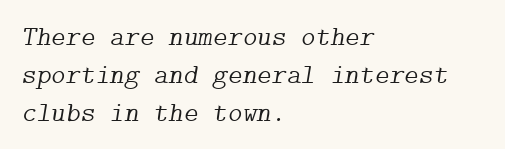
Q: Is the text bold? A: No.
Q: Is the text italic (slanted)? A: Yes, it leans right by about 9 degrees.
Q: Is the typeface a serif or a sans-serif typeface? A: Serif.
Q: Is the text underlined? A: No.
Q: How is the paragraph aligned? A: Left-aligned.
Q: Is the spacing between letters normal or unusually wide? A: Normal.
Q: Is the spacing between lines tight, normal or loose? A: Normal.
Q: Width (condensed, normal, or wide)? A: Normal.
Q: Stroke contrast? A: Low.
Q: x-height? A: Medium.
